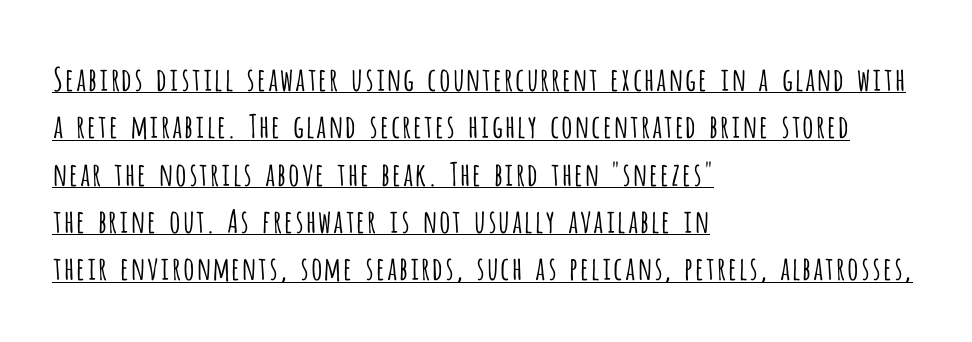
Q: Is the text bold? A: No.
Q: Is the text italic (slanted)? A: No, it is upright.
Q: Is the typeface a serif or a sans-serif typeface? A: Sans-serif.
Q: Is the text underlined? A: Yes.
Q: How is the paragraph aligned? A: Left-aligned.
Q: Is the spacing between letters normal or unusually wide? A: Normal.
Q: Is the spacing between lines tight, normal or loose? A: Normal.
Q: Width (condensed, normal, or wide)? A: Condensed.
Q: Stroke contrast? A: Low.
Q: x-height? A: Large.
Q: Monospaced? A: No.
